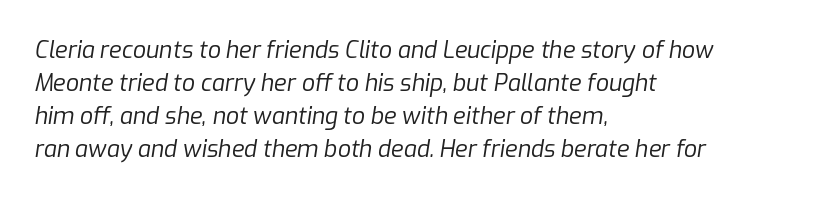
Each new line begins a customary step beneath the previous one. A typesetter would call this zero additional tracking. Underline: absent. The passage is arranged the way most books set body copy — flush left. You can tell it's italic because the verticals aren't actually vertical.
